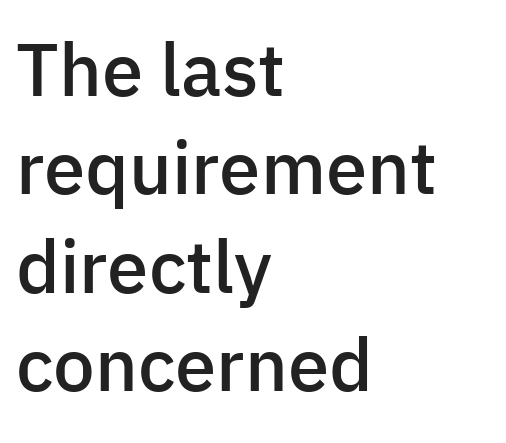
Q: Is the text bold? A: Semi-bold.
Q: Is the text italic (slanted)? A: No, it is upright.
Q: Is the typeface a serif or a sans-serif typeface? A: Sans-serif.
Q: Is the text underlined? A: No.
Q: How is the paragraph aligned? A: Left-aligned.
Q: Is the spacing between letters normal or unusually wide? A: Normal.
Q: Is the spacing between lines tight, normal or loose? A: Normal.
Q: Width (condensed, normal, or wide)? A: Normal.
Q: Stroke contrast? A: Low.
Q: x-height? A: Medium.
Q: Monospaced? A: No.
